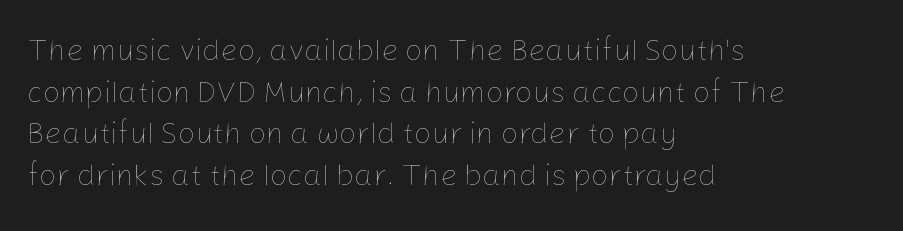
{"italic": "no", "bold": "no", "weight": "thin", "width": "normal", "stroke_contrast": "low", "x_height": "medium", "monospaced": "no", "underline": "no", "align": "left", "line_spacing": "normal", "line_spacing_ratio": 1.39, "letter_spacing": "normal", "letter_spacing_em": 0.0, "glyph_px": 30}
